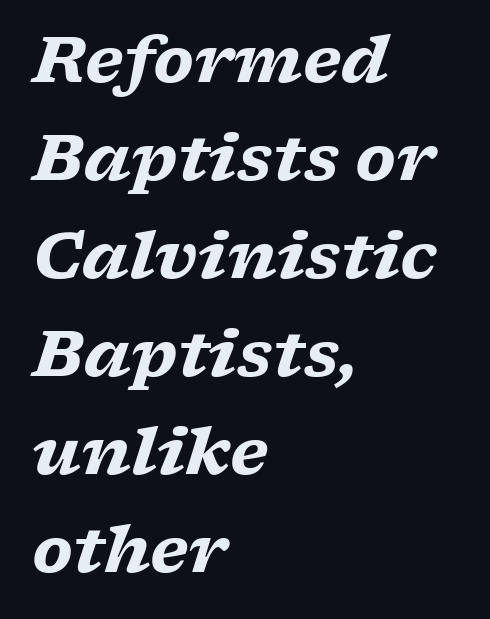
Anything drawn beneath the words? Only blank space. A typesetter would call this leading conventional body-copy spacing. Plenty of ink on the page — the face is bold. The specimen reads as italic at a glance. The type is set solid horizontally, with unmodified tracking. The characters display serif detailing at their extremities.
